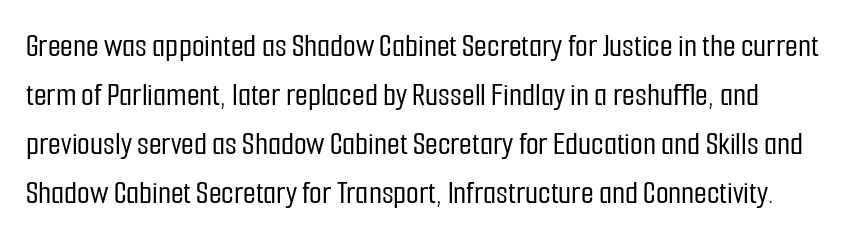
{"serif": "no", "italic": "no", "width": "condensed", "stroke_contrast": "low", "x_height": "medium", "monospaced": "no", "underline": "no", "line_spacing": "normal", "line_spacing_ratio": 1.48, "letter_spacing": "normal", "letter_spacing_em": 0.0, "glyph_px": 33}
